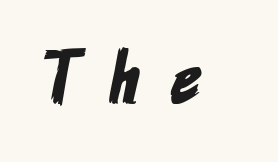
Q: Is the typeface a serif or a sans-serif typeface? A: Sans-serif.
Q: Is the text underlined? A: No.
Q: Is the spacing between letters normal or unusually wide? A: Unusually wide.
Q: Width (condensed, normal, or wide)? A: Condensed.
Q: Stroke contrast? A: Low.
Q: x-height? A: Medium.
Q: Monospaced? A: No.
